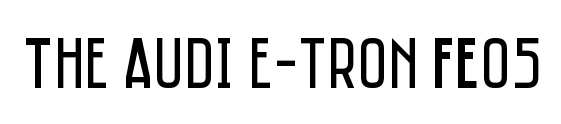
Q: Is the text bold? A: No.
Q: Is the text italic (slanted)? A: No, it is upright.
Q: Is the typeface a serif or a sans-serif typeface? A: Sans-serif.
Q: Is the text underlined? A: No.
Q: Is the spacing between letters normal or unusually wide? A: Normal.
Q: Width (condensed, normal, or wide)? A: Condensed.
Q: Stroke contrast? A: Low.
Q: x-height? A: Large.
Q: Monospaced? A: No.
